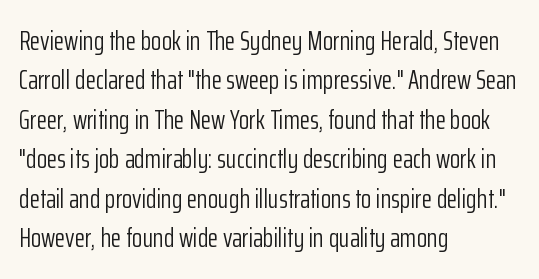
Q: Is the text bold? A: No.
Q: Is the text italic (slanted)? A: No, it is upright.
Q: Is the text underlined? A: No.
Q: How is the paragraph aligned? A: Left-aligned.
Q: Is the spacing between letters normal or unusually wide? A: Normal.
Q: Is the spacing between lines tight, normal or loose? A: Normal.
